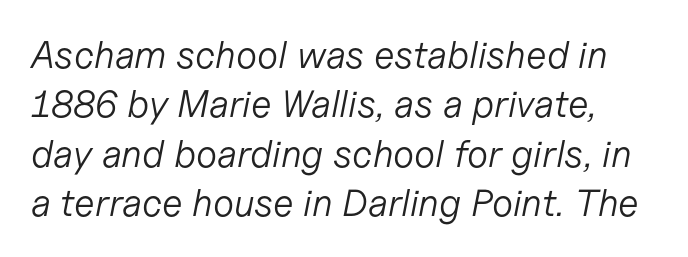
Vertical stems look standard width or narrower in stroke. There is no visible air inserted between adjacent glyphs. Whoever set this chose a conventional vertical rhythm. The specimen omits any rule beneath the text block's lines. Character widths vary here, with narrow letters taking less room than wide ones. The face used here has a pronounced slope to its letters.
